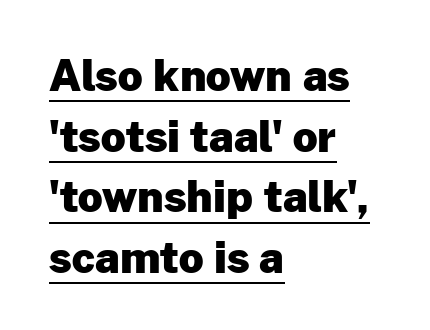
Underline: present. The characters display no serif detailing; their extremities are plain. All the whitespace from short lines collects on the right. Strong, thick strokes mark this as bold type. Designer's note — italics off, roman on. What stands out about the letter spacing? Nothing — it is the standard amount.
